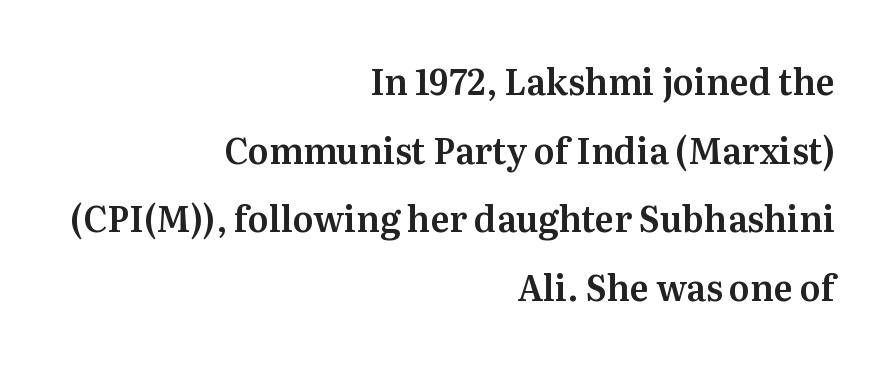
{"serif": "yes", "italic": "no", "width": "normal", "stroke_contrast": "medium", "x_height": "medium", "monospaced": "no", "underline": "no", "align": "right", "line_spacing": "loose", "line_spacing_ratio": 1.96, "letter_spacing": "normal", "letter_spacing_em": 0.0, "glyph_px": 35}
